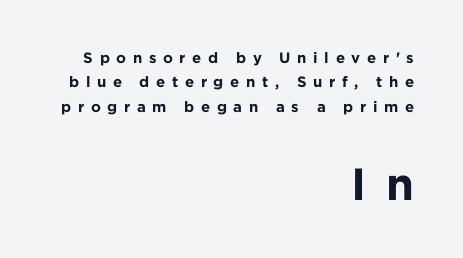
Interline gaps are of average width in this sample. Small over large — that's the arrangement of the two blocks here. Does the type have serifs? No, each stem ends abruptly. Does the weight exceed regular? Yes, all the way to bold.
